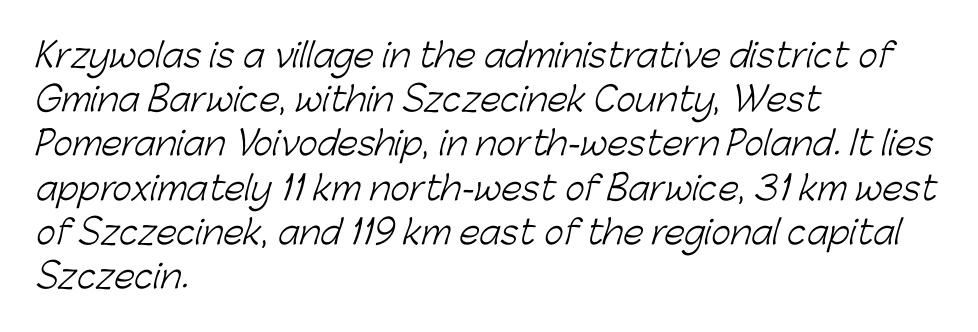
The image shows 33 px light sans-serif type; set left-aligned, normal line spacing (1.34x), normal letter spacing, not underlined; low stroke contrast and a medium x-height.
